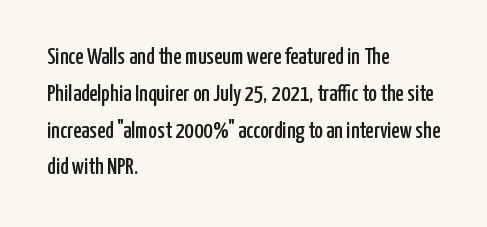
{"italic": "no", "underline": "no", "align": "left", "line_spacing": "normal", "line_spacing_ratio": 1.6, "letter_spacing": "normal", "letter_spacing_em": 0.0, "glyph_px": 23}
